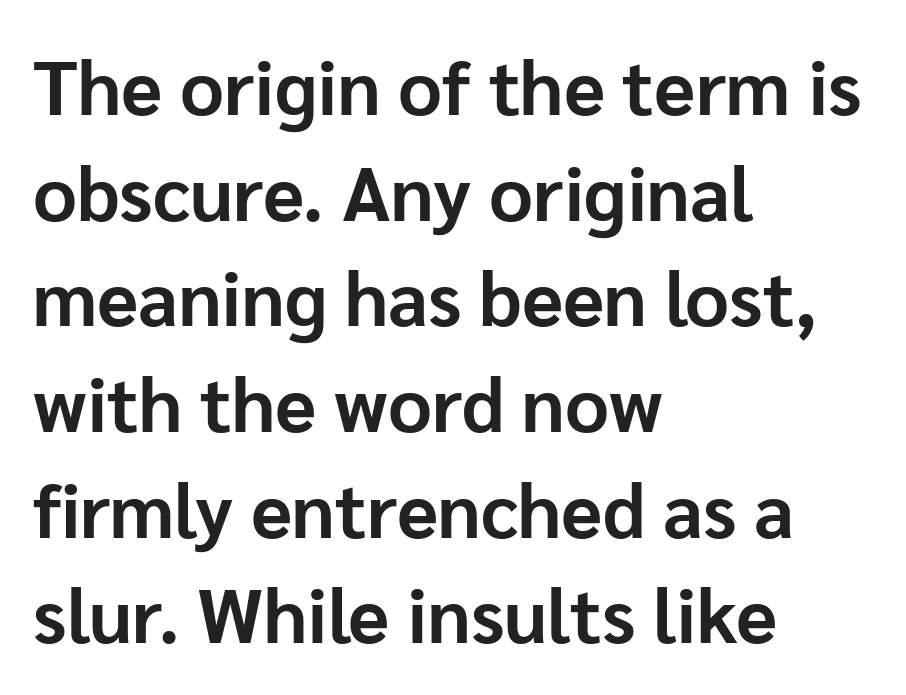
{"serif": "no", "italic": "no", "bold": "yes", "weight": "bold", "width": "normal", "stroke_contrast": "low", "x_height": "medium", "monospaced": "no", "underline": "no", "align": "left", "line_spacing": "normal", "line_spacing_ratio": 1.39, "letter_spacing": "normal", "letter_spacing_em": 0.0, "glyph_px": 76}
